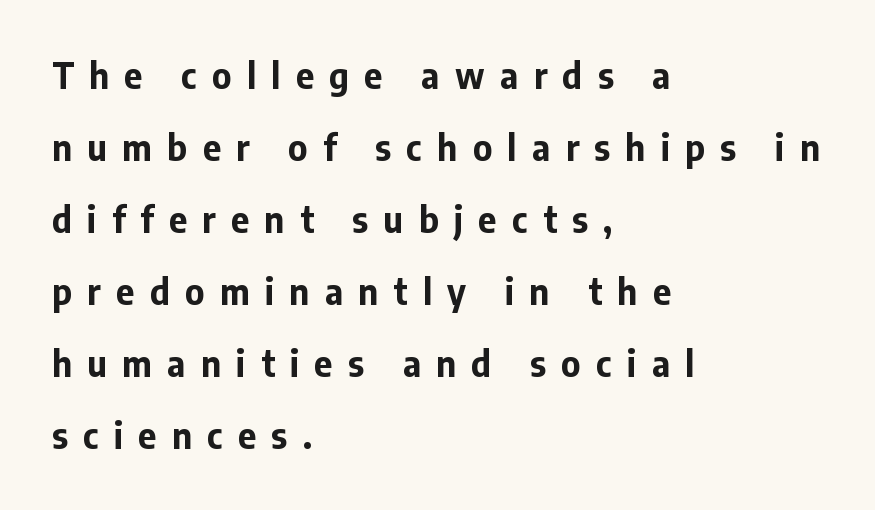
{"serif": "no", "italic": "no", "bold": "yes", "weight": "bold", "width": "normal", "stroke_contrast": "low", "x_height": "medium", "monospaced": "no", "underline": "no", "align": "left", "line_spacing": "loose", "line_spacing_ratio": 2.06, "letter_spacing": "wide", "letter_spacing_em": 0.44, "glyph_px": 35}
